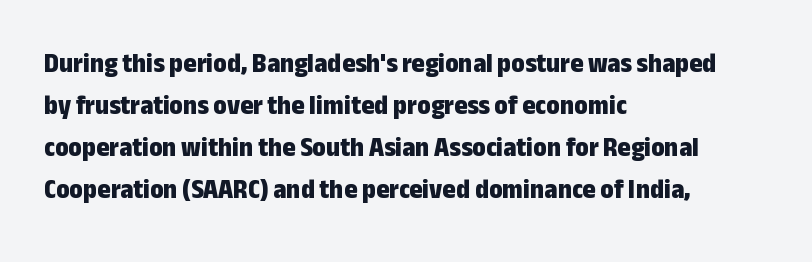
The rendering uses a bold face; every stroke is thick and dark. The typography opts for an upright posture over an oblique one. The rendering uses natural spacing where letterforms have individual widths. Note: no serifs on the glyphs. Normally led — the rows are evenly, conventionally spaced. A clean baseline with only descenders dipping below it.
